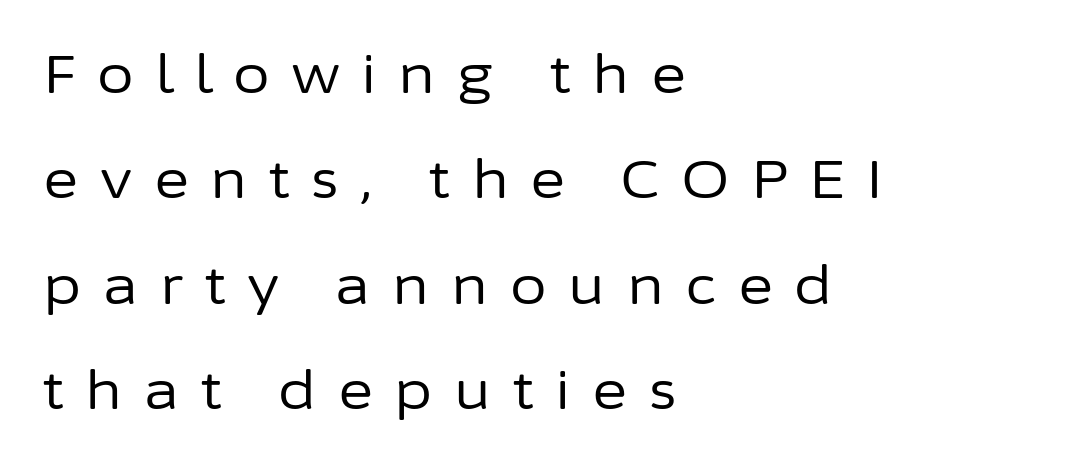
The lettering holds an erect, upright posture throughout. You can tell from the bare stems that sans-serif type was used. You could not count columns in this text — the font is proportionally spaced. Weight: in the light-to-regular range.
